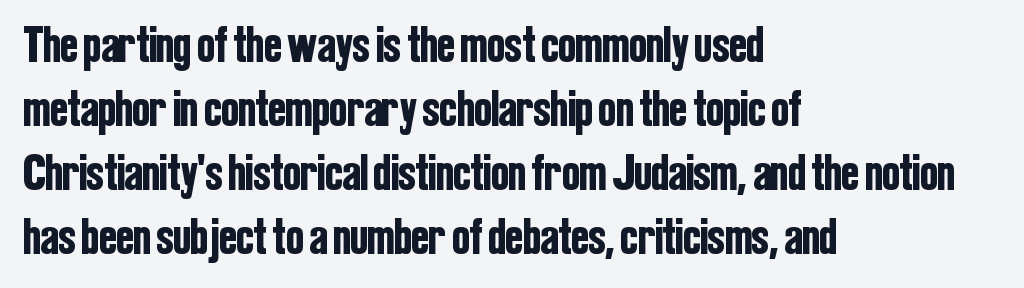
{"serif": "no", "italic": "no", "width": "condensed", "stroke_contrast": "low", "x_height": "medium", "monospaced": "no", "underline": "no", "align": "left", "line_spacing_ratio": 1.23, "letter_spacing": "normal", "letter_spacing_em": 0.0, "glyph_px": 52}
